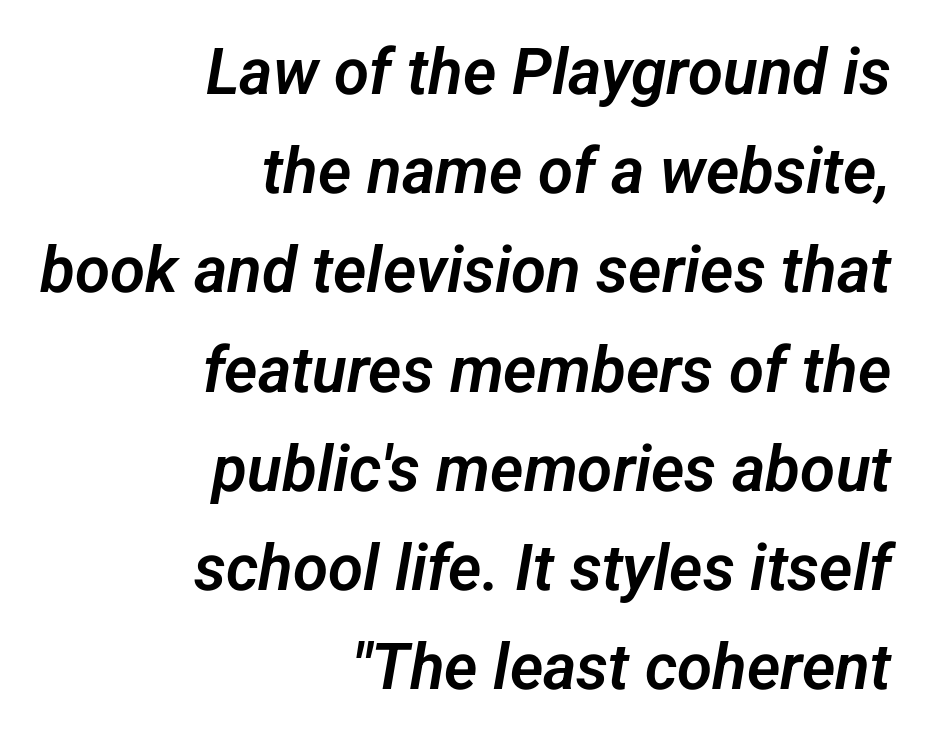
{"serif": "no", "width": "normal", "stroke_contrast": "low", "x_height": "medium", "monospaced": "no", "underline": "no", "align": "right", "line_spacing": "normal", "line_spacing_ratio": 1.55, "letter_spacing": "normal", "letter_spacing_em": 0.0, "glyph_px": 64}
